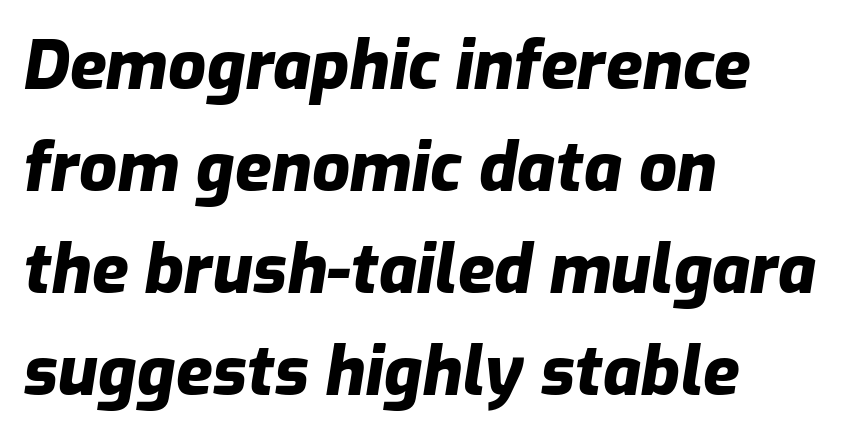
Unmarked baselines from the first word to the last. These lines stack with their left ends in a neat column. Summary of vertical rhythm: regular, with standard interline spacing. Varying glyph widths throughout — classic text-font behaviour. Words appear dense and cohesive because spacing is normal. This sample uses an oblique cut, with every glyph tilted off the vertical.
